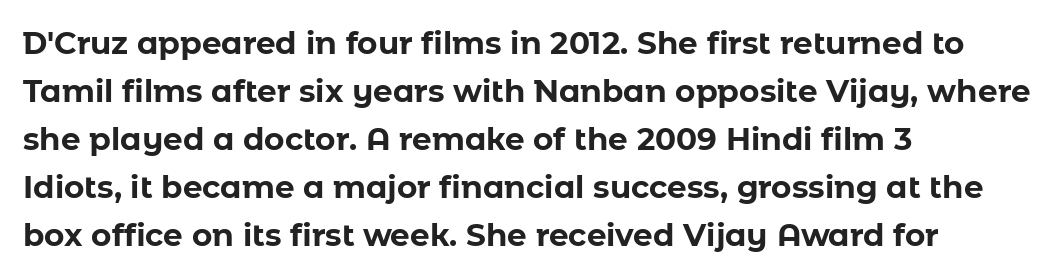
Q: Is the text bold? A: Yes.
Q: Is the text italic (slanted)? A: No, it is upright.
Q: Is the typeface a serif or a sans-serif typeface? A: Sans-serif.
Q: Is the text underlined? A: No.
Q: How is the paragraph aligned? A: Left-aligned.
Q: Is the spacing between letters normal or unusually wide? A: Normal.
Q: Is the spacing between lines tight, normal or loose? A: Normal.
Q: Width (condensed, normal, or wide)? A: Normal.
Q: Stroke contrast? A: Low.
Q: x-height? A: Medium.
Q: Monospaced? A: No.
